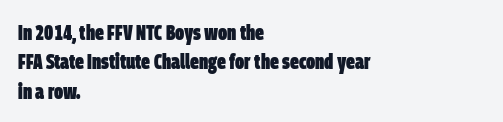
The passage shown has conventional tracking throughout. Bare-footed words on every line. These lines are set flush left with a ragged right edge. A normal amount of white space separates one row of letters from the next. Summary of weight: heavy, a full bold.
